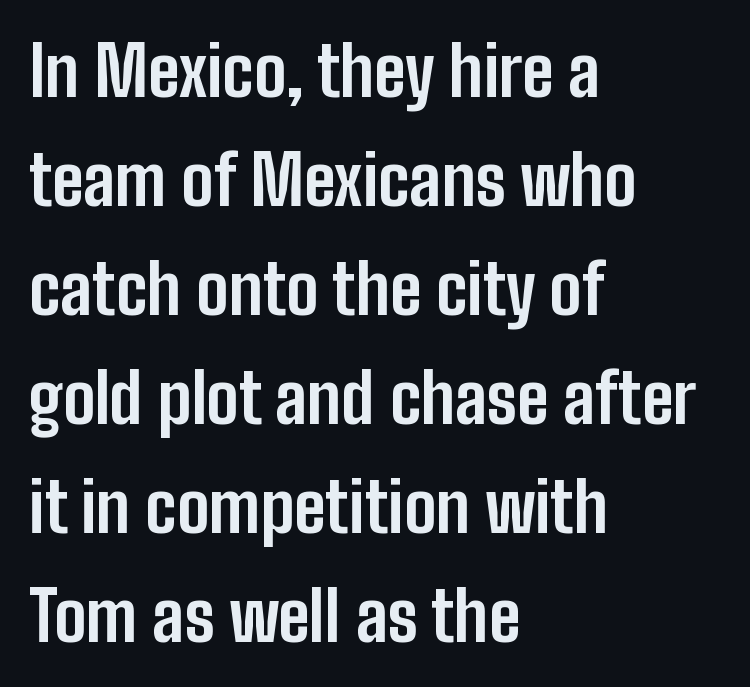
The rendering anchors every line to the left-hand side. The space directly below the letters is spotless. Is this a fixed-width face? No — the glyphs have proportional, varying widths. Each letter's strokes conclude bluntly, with no projecting serifs. The rendering uses a moderate line-height, typical for paragraphs.
